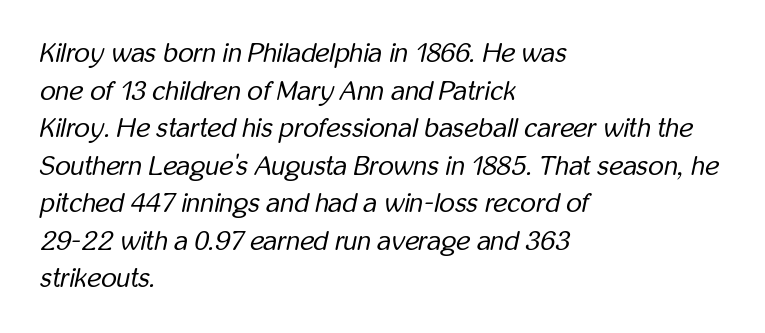
{"italic": "yes", "lean": "right", "slant_degrees": 12, "bold": "no", "underline": "no", "align": "left", "line_spacing": "normal", "line_spacing_ratio": 1.39, "letter_spacing": "normal", "letter_spacing_em": 0.0, "glyph_px": 27}
